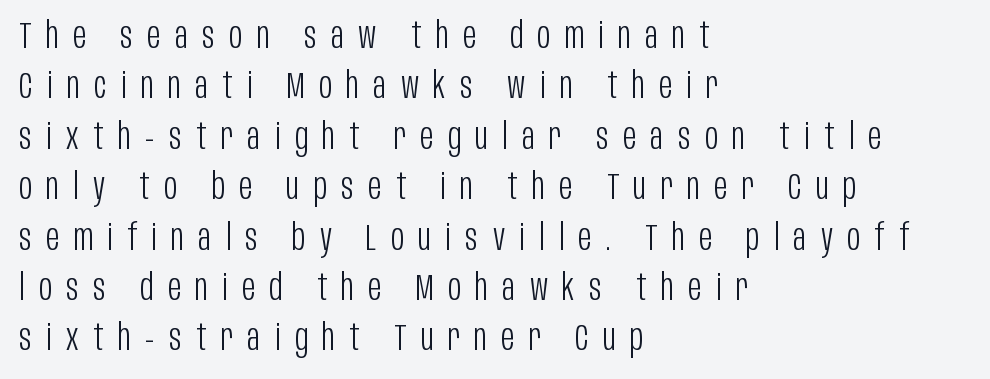
This sample has the flowing, uneven cadence of proportional lettering. The lettering stays uniformly vertical, giving the passage a roman look. Decoration check: the copy has no underline. This is sans-serif lettering, the kind often seen on screens and signage.
